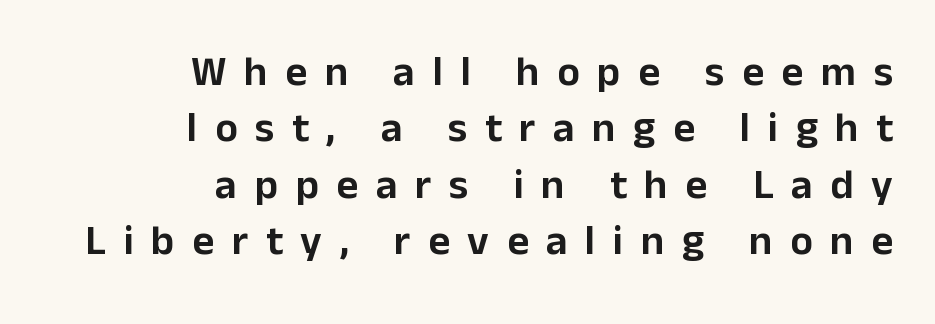
{"serif": "no", "italic": "no", "width": "normal", "stroke_contrast": "low", "x_height": "medium", "monospaced": "no", "underline": "no", "align": "right", "line_spacing": "normal", "line_spacing_ratio": 1.34, "letter_spacing": "wide", "letter_spacing_em": 0.42, "glyph_px": 42}
